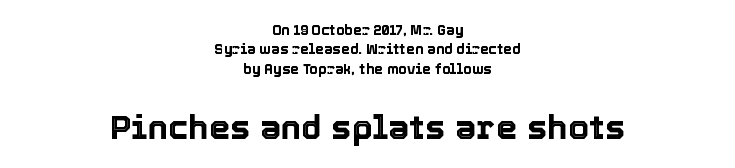
{"italic": "no", "width": "normal", "x_height": "medium", "monospaced": "no", "underline": "no", "align": "center", "line_spacing": "normal", "line_spacing_ratio": 1.39, "letter_spacing": "normal", "letter_spacing_em": 0.0, "larger_block": "second", "size_ratio": 2.43, "glyph_px": 34}
